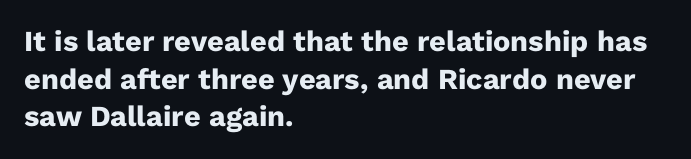
Vertical strokes here are truly vertical. The space between consecutive lines is moderate. The characters display no serif detailing; their extremities are plain. Each letter keeps its own natural width here, so spacing adapts to shape.
